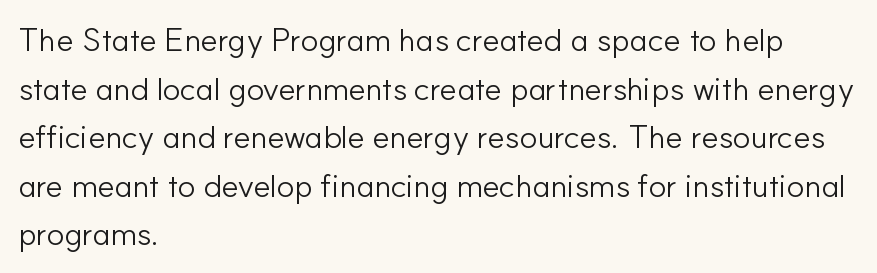
In terms of letterspacing, this is plain default setting. A roman cut, with each character standing at attention. Leading: standard. Weight: not bold — regular or lighter. The zone under the glyphs is completely vacant. Proportional: the letters do not fall into vertical columns.
